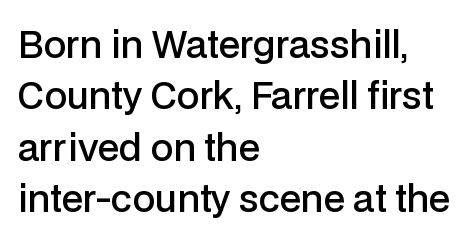
{"serif": "no", "italic": "no", "bold": "semi", "weight": "semibold", "width": "normal", "stroke_contrast": "low", "x_height": "medium", "monospaced": "no", "underline": "no", "align": "left", "line_spacing": "normal", "line_spacing_ratio": 1.43, "letter_spacing": "normal", "letter_spacing_em": 0.0, "glyph_px": 36}
